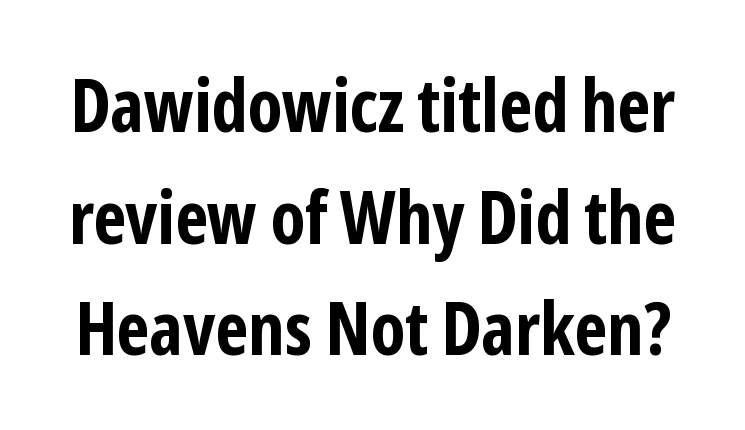
{"serif": "no", "italic": "no", "bold": "yes", "weight": "bold", "width": "condensed", "stroke_contrast": "low", "x_height": "medium", "monospaced": "no", "underline": "no", "line_spacing": "normal", "line_spacing_ratio": 1.51, "letter_spacing": "normal", "letter_spacing_em": 0.0, "glyph_px": 74}
